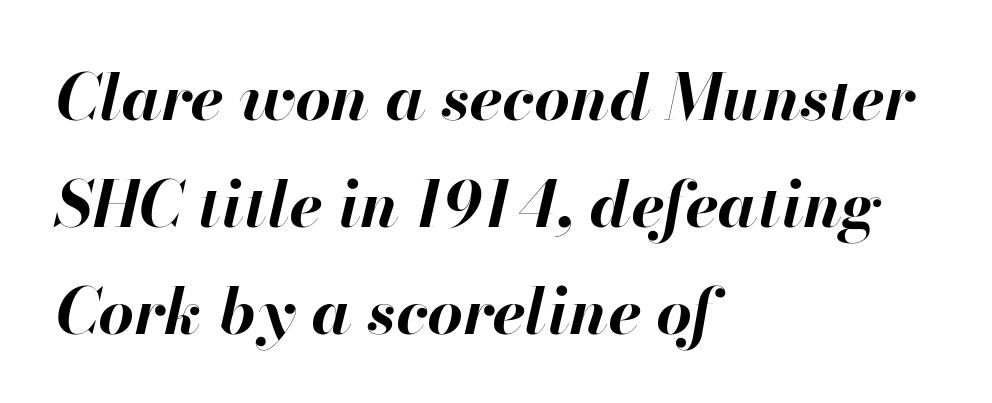
{"italic": "yes", "lean": "right", "slant_degrees": 13, "bold": "yes", "weight": "bold", "width": "normal", "stroke_contrast": "high", "x_height": "small", "monospaced": "no", "underline": "no", "align": "left", "line_spacing": "normal", "line_spacing_ratio": 1.7, "letter_spacing": "normal", "letter_spacing_em": 0.0, "glyph_px": 63}
